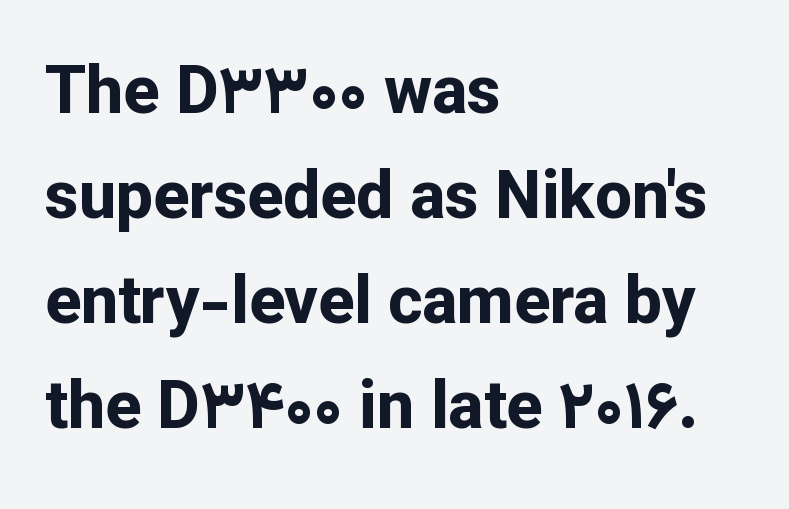
Q: Is the text bold? A: Yes.
Q: Is the text italic (slanted)? A: No, it is upright.
Q: Is the typeface a serif or a sans-serif typeface? A: Sans-serif.
Q: Is the text underlined? A: No.
Q: How is the paragraph aligned? A: Left-aligned.
Q: Is the spacing between letters normal or unusually wide? A: Normal.
Q: Is the spacing between lines tight, normal or loose? A: Normal.
Q: Width (condensed, normal, or wide)? A: Normal.
Q: Stroke contrast? A: Low.
Q: x-height? A: Medium.
Q: Monospaced? A: No.
